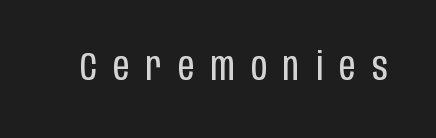
{"serif": "no", "italic": "no", "bold": "no", "weight": "regular", "width": "condensed", "stroke_contrast": "low", "x_height": "large", "monospaced": "no", "underline": "no", "letter_spacing": "wide", "letter_spacing_em": 0.41, "glyph_px": 40}
